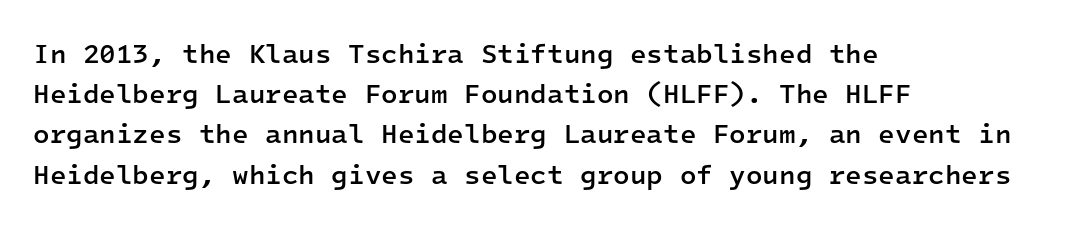
The paragraph has a hard left edge and a soft right edge. Nobody drew a line under any word here. Notice how descenders clear the ascenders below comfortably — that's standard leading. Its strokes are somewhat broadened, the hallmark of semibold type. The axis of the letterforms is exactly vertical. The letterforms sit shoulder to shoulder at normal distance.
